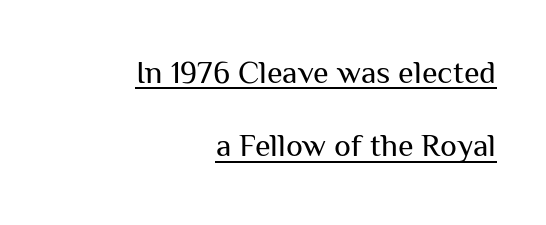
Summary of vertical rhythm: relaxed, with wide interline spacing. Caption: lettering with a line underneath. Grotesque or geometric, the face here clearly has no serifs. Each letter keeps its own natural width here, so spacing adapts to shape. A typesetter would mark this as roman, not italic.
